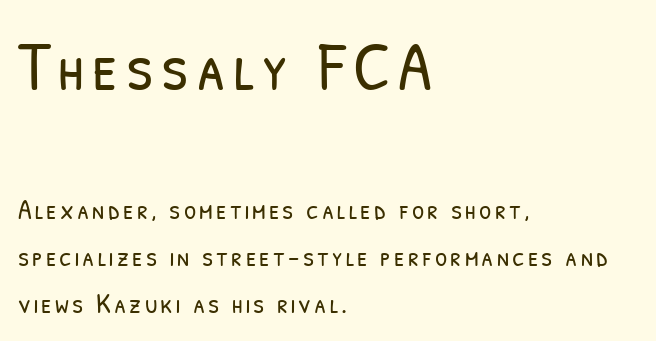
Here the designer chose a conventional face with non-uniform glyph widths. Block one is the big one; block two sits smaller underneath. Teacher's note: observe the even left margin — that is flush-left alignment. Examine the stroke ends and you'll find no serifs. A normal amount of white space separates one row of letters from the next. Any mark beneath the type? The region is blank.
